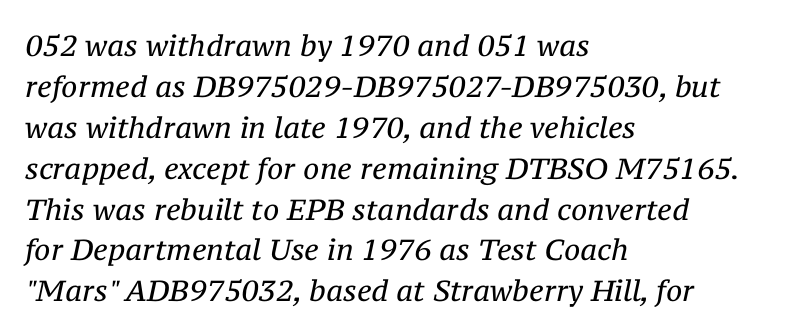
Letterform terminals end in serifs throughout the passage. The ragged edge is on the right, which tells us the setting is flush left. The letters are slanted; this is an italic face. Does extra space separate the letters? No, they use regular spacing. Nobody drew a line under any word here. A typesetter would call this proportional, since set widths differ per character.
